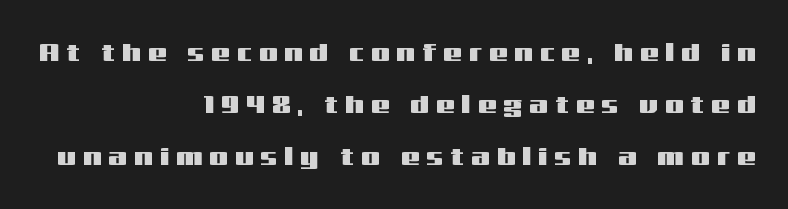
The image shows 26 px text type, upright; set right-aligned, loose line spacing (2.0x), unusually wide letter spacing (+0.28 em), not underlined.
